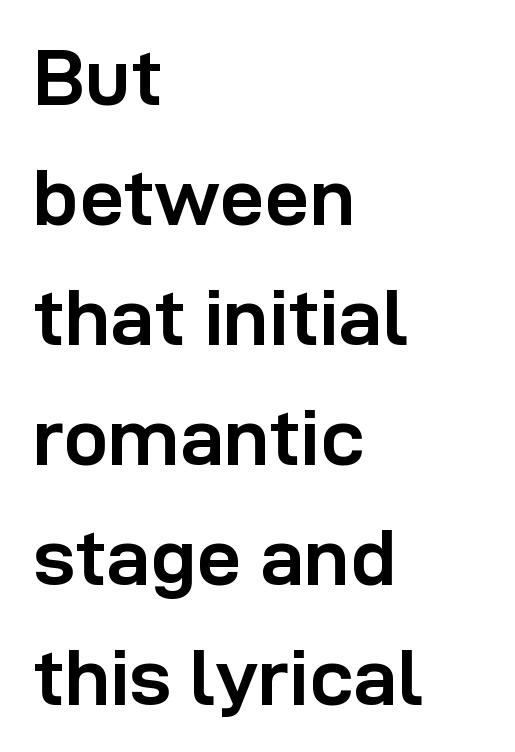
Q: Is the text bold? A: Yes.
Q: Is the text italic (slanted)? A: No, it is upright.
Q: Is the typeface a serif or a sans-serif typeface? A: Sans-serif.
Q: Is the text underlined? A: No.
Q: How is the paragraph aligned? A: Left-aligned.
Q: Is the spacing between letters normal or unusually wide? A: Normal.
Q: Is the spacing between lines tight, normal or loose? A: Normal.
Q: Width (condensed, normal, or wide)? A: Normal.
Q: Stroke contrast? A: Low.
Q: x-height? A: Medium.
Q: Monospaced? A: No.
